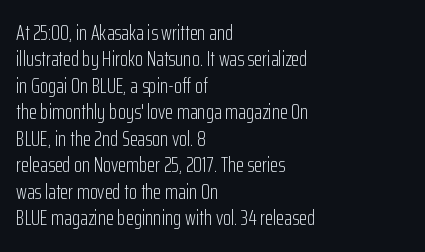
The image shows 21 px text type, upright; set left-aligned, normal line spacing (1.26x), normal letter spacing, not underlined.
